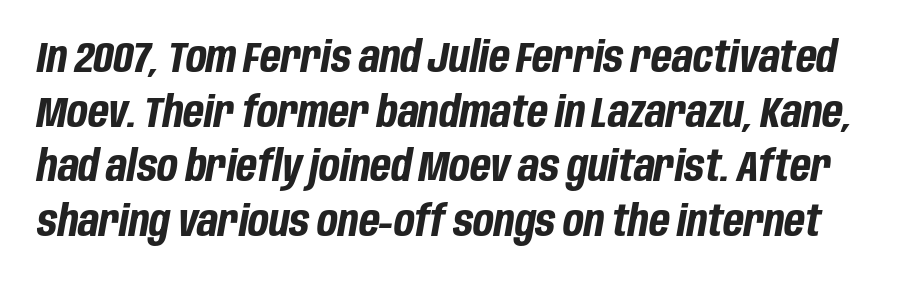
Reading down the column, the eye jumps a familiar distance to each next line. How heavy is the stroke? Heavy — this is a bold. The tracking reads as untouched default to a designer's eye. Nobody drew a line under any word here. An italicized treatment has been applied to the whole sample.
